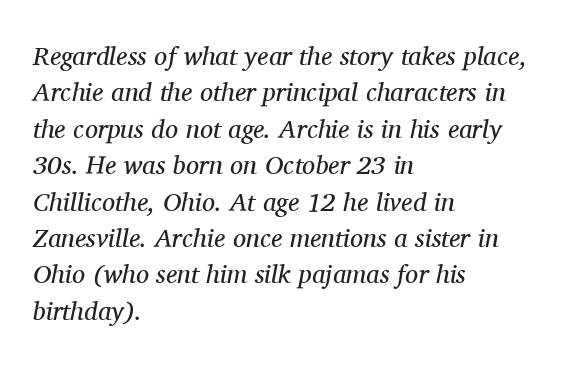
Q: Is the text bold? A: No.
Q: Is the text italic (slanted)? A: Yes, it leans right by about 11 degrees.
Q: Is the text underlined? A: No.
Q: How is the paragraph aligned? A: Left-aligned.
Q: Is the spacing between letters normal or unusually wide? A: Normal.
Q: Is the spacing between lines tight, normal or loose? A: Normal.
